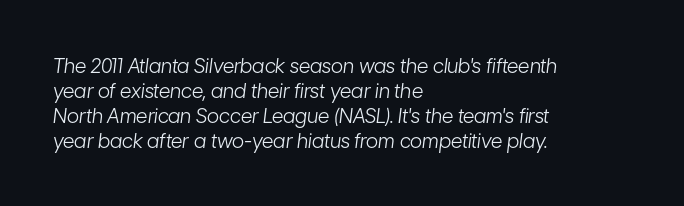
The image shows 20 px text type, italic (leaning right); set left-aligned, normal line spacing (1.25x), normal letter spacing, not underlined.
